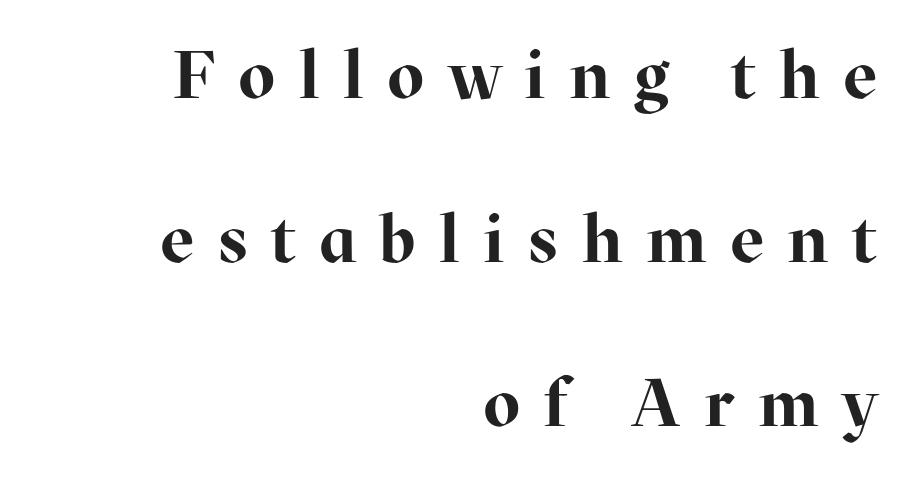
{"serif": "yes", "italic": "no", "bold": "yes", "weight": "bold", "width": "normal", "stroke_contrast": "high", "x_height": "medium", "monospaced": "no", "underline": "no", "align": "right", "line_spacing": "loose", "line_spacing_ratio": 2.45, "letter_spacing": "wide", "letter_spacing_em": 0.35, "glyph_px": 67}
